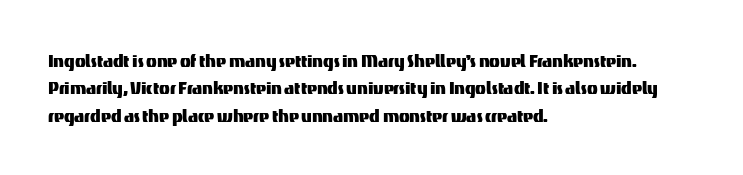
Q: Is the text italic (slanted)? A: No, it is upright.
Q: Is the text underlined? A: No.
Q: How is the paragraph aligned? A: Left-aligned.
Q: Is the spacing between letters normal or unusually wide? A: Normal.
